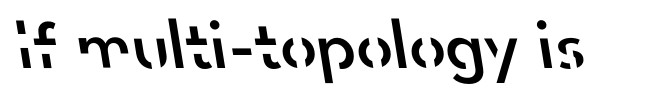
Examine the stroke ends and you'll find no serifs. Observe the ordinary spacing: letters are neighbours, not strangers. Each row of text sits above clean, open space. Each glyph is drawn with semibold strokes, heavier than normal yet not fully bold. The letters advance in unequal steps, a hallmark of proportional type.
